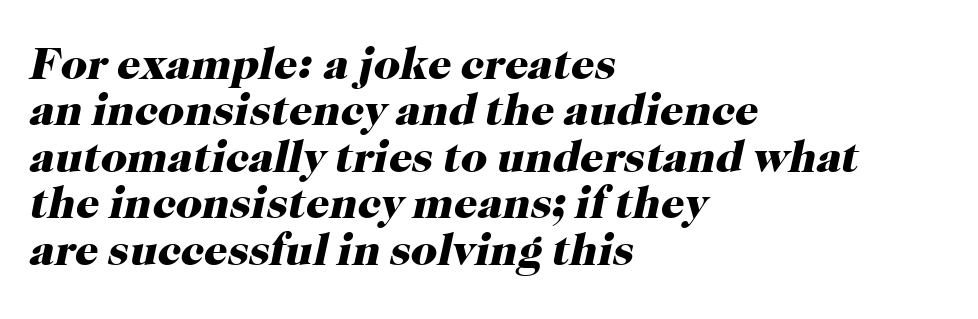
Q: Is the text bold? A: Yes.
Q: Is the text italic (slanted)? A: Yes, it leans right by about 12 degrees.
Q: Is the typeface a serif or a sans-serif typeface? A: Serif.
Q: Is the text underlined? A: No.
Q: How is the paragraph aligned? A: Left-aligned.
Q: Is the spacing between letters normal or unusually wide? A: Normal.
Q: Is the spacing between lines tight, normal or loose? A: Tight.
Q: Width (condensed, normal, or wide)? A: Normal.
Q: Stroke contrast? A: High.
Q: x-height? A: Medium.
Q: Monospaced? A: No.
